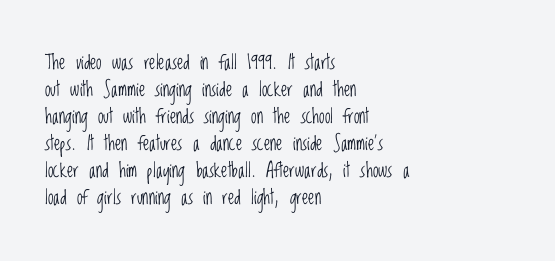
{"italic": "no", "bold": "no", "underline": "no", "align": "left", "line_spacing": "normal", "line_spacing_ratio": 1.35, "letter_spacing": "normal", "letter_spacing_em": 0.0, "glyph_px": 20}
